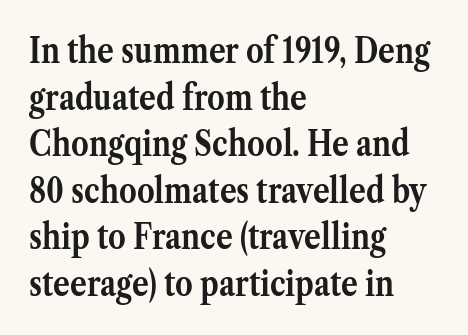
The image shows 35 px semibold serif type, upright; set left-aligned, normal line spacing (1.33x), normal letter spacing, not underlined; medium stroke contrast and a medium x-height.
